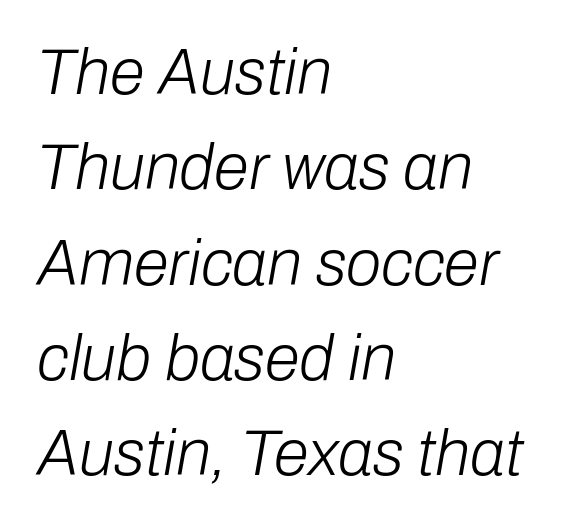
{"italic": "yes", "lean": "right", "slant_degrees": 10, "bold": "no", "weight": "light", "width": "normal", "stroke_contrast": "low", "x_height": "medium", "monospaced": "no", "underline": "no", "align": "left", "line_spacing": "normal", "line_spacing_ratio": 1.49, "letter_spacing": "normal", "letter_spacing_em": 0.0, "glyph_px": 64}
